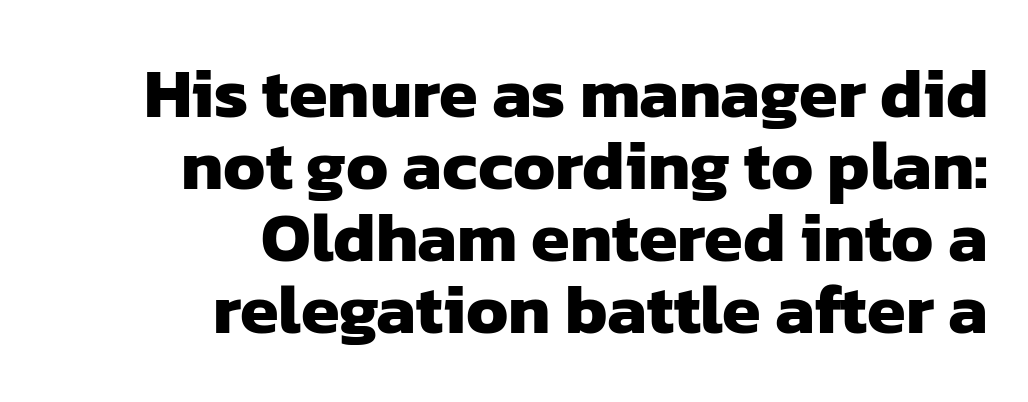
{"serif": "no", "bold": "yes", "weight": "heavy", "width": "normal", "stroke_contrast": "low", "x_height": "medium", "monospaced": "no", "underline": "no", "align": "right", "line_spacing": "tight", "line_spacing_ratio": 1.03, "letter_spacing": "normal", "letter_spacing_em": 0.0, "glyph_px": 70}
